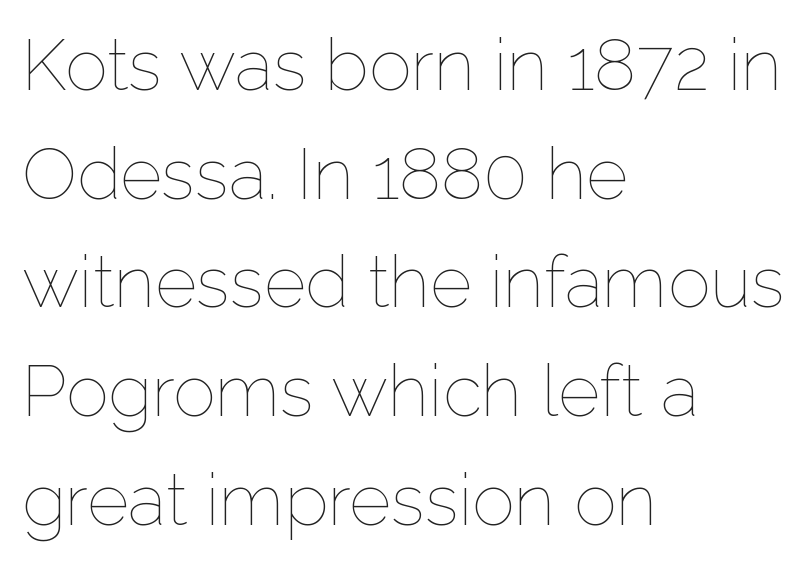
The image shows 72 px thin type, upright; set left-aligned, normal line spacing (1.51x), normal letter spacing, not underlined; low stroke contrast and a medium x-height.
